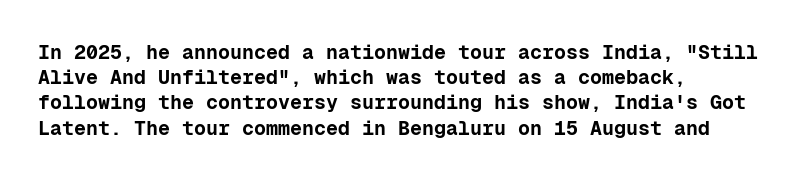
The image shows 20 px bold type, upright; set left-aligned, normal line spacing (1.26x), normal letter spacing, not underlined.
